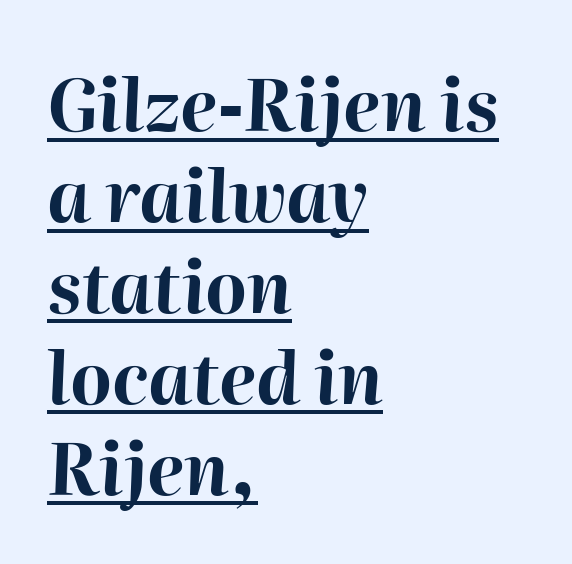
{"italic": "yes", "lean": "right", "slant_degrees": 2, "bold": "yes", "weight": "bold", "width": "normal", "stroke_contrast": "high", "x_height": "medium", "monospaced": "no", "underline": "yes", "align": "left", "line_spacing": "normal", "line_spacing_ratio": 1.28, "letter_spacing": "normal", "letter_spacing_em": 0.0, "glyph_px": 71}
